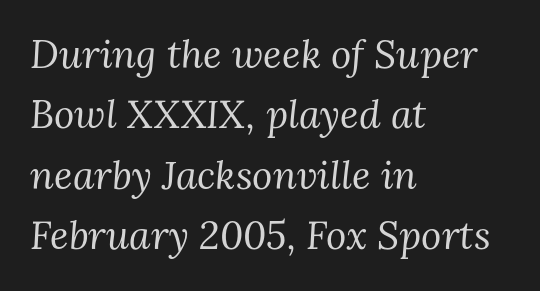
Q: Is the text bold? A: No.
Q: Is the text italic (slanted)? A: Yes, it leans right by about 3 degrees.
Q: Is the typeface a serif or a sans-serif typeface? A: Serif.
Q: Is the text underlined? A: No.
Q: How is the paragraph aligned? A: Left-aligned.
Q: Is the spacing between letters normal or unusually wide? A: Normal.
Q: Is the spacing between lines tight, normal or loose? A: Normal.
Q: Width (condensed, normal, or wide)? A: Normal.
Q: Stroke contrast? A: Medium.
Q: x-height? A: Medium.
Q: Monospaced? A: No.
